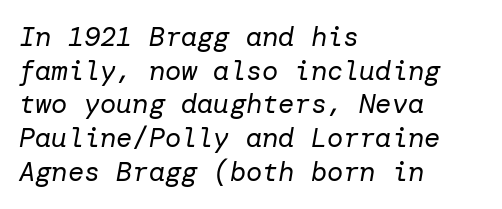
Tall strokes in this sample are angled rather than plumb. Nothing heavy about these letters — not bold at all. Tracking here is standard; glyphs follow each other at the usual distance. Each line starts at the same left margin while the right side varies. Evenly set lines give the paragraph a standard silhouette.
